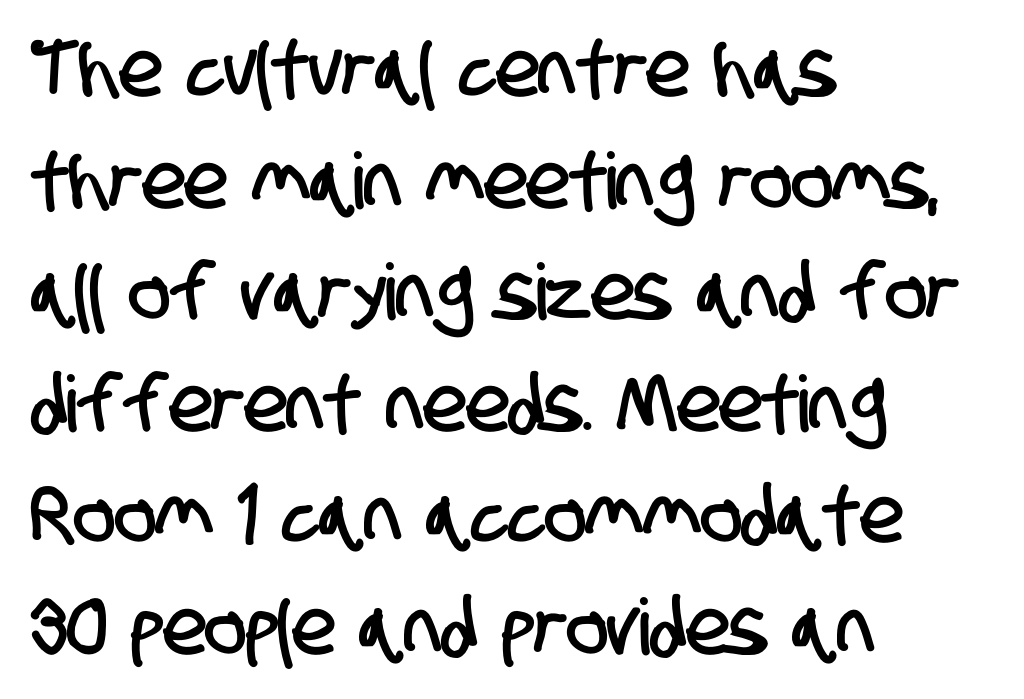
{"serif": "no", "width": "condensed", "stroke_contrast": "low", "x_height": "large", "monospaced": "no", "underline": "no", "align": "left", "line_spacing": "normal", "line_spacing_ratio": 1.43, "letter_spacing": "normal", "letter_spacing_em": 0.0, "glyph_px": 78}
